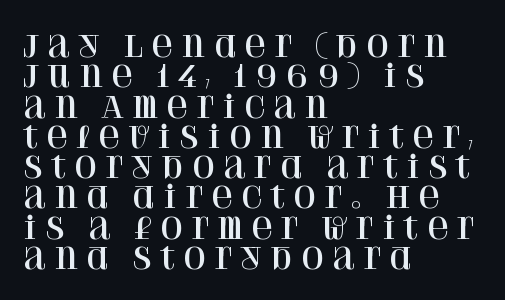
The setting favours the left margin, as ordinary paragraphs usually do. This rendering widens character spacing well past its baseline value. Letterform terminals end in serifs throughout the passage. Does the leading feel generous? Not at all — it's pinched. The rendering uses natural spacing where letterforms have individual widths.
